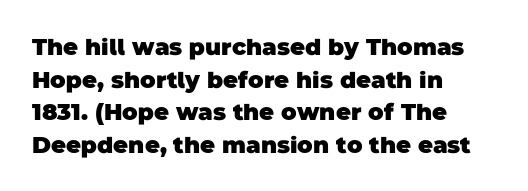
Q: Is the text bold? A: Yes.
Q: Is the text underlined? A: No.
Q: How is the paragraph aligned? A: Left-aligned.
Q: Is the spacing between letters normal or unusually wide? A: Normal.
Q: Is the spacing between lines tight, normal or loose? A: Normal.
